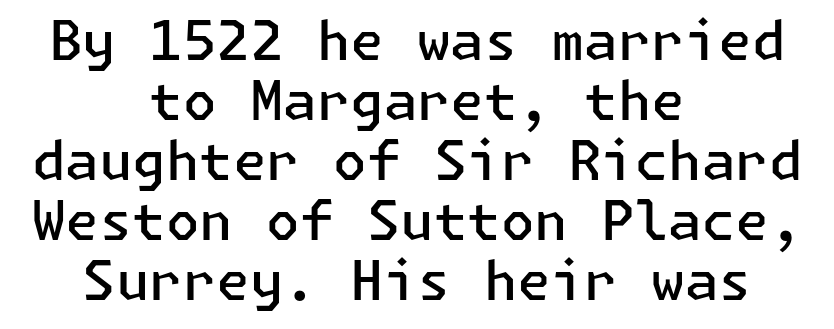
Q: Is the text bold? A: Semi-bold.
Q: Is the text italic (slanted)? A: No, it is upright.
Q: Is the typeface a serif or a sans-serif typeface? A: Sans-serif.
Q: Is the text underlined? A: No.
Q: How is the paragraph aligned? A: Centered.
Q: Is the spacing between letters normal or unusually wide? A: Normal.
Q: Is the spacing between lines tight, normal or loose? A: Tight.
Q: Width (condensed, normal, or wide)? A: Normal.
Q: Stroke contrast? A: Low.
Q: x-height? A: Medium.
